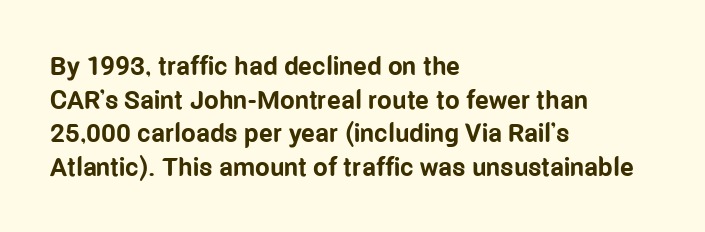
The image shows 26 px bold type, upright; set left-aligned, normal line spacing (1.29x), normal letter spacing, not underlined.
